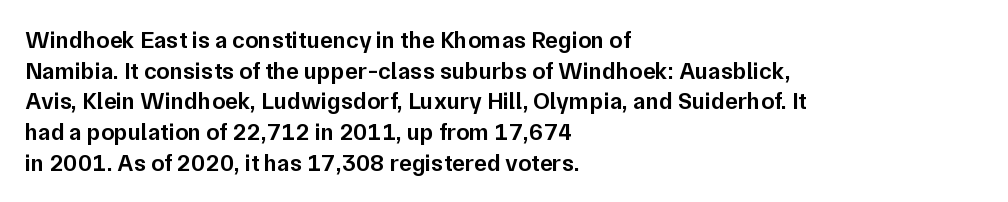
Each word holds together tightly as a unit, with standard inter-letter gaps. Check the space under the baseline: it is left empty. The paragraph has a hard left edge and a soft right edge. Posture: straight, roman, zero tilt. The vertical gap from one line to the next is medium. Notice the strokes are somewhat thickened but not fully heavy: this is a semibold.
